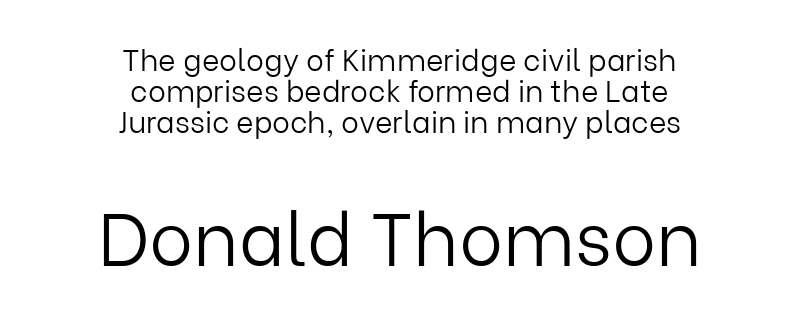
The image shows 74 px light sans-serif type, upright; set centered, tight line spacing (1.03x), normal letter spacing, not underlined; the second (bottom) block is 2.47x larger; low stroke contrast and a medium x-height.
